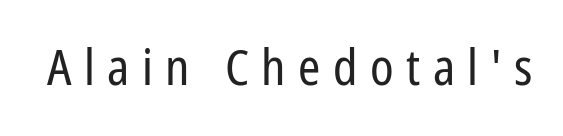
{"serif": "no", "italic": "no", "bold": "no", "weight": "regular", "width": "condensed", "stroke_contrast": "low", "x_height": "medium", "monospaced": "no", "underline": "no", "letter_spacing": "wide", "letter_spacing_em": 0.25, "glyph_px": 50}
